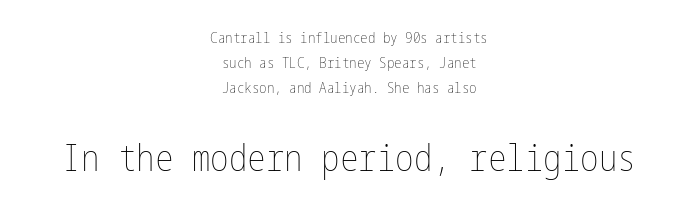
{"italic": "no", "bold": "no", "weight": "thin", "width": "condensed", "stroke_contrast": "low", "x_height": "medium", "underline": "no", "align": "center", "line_spacing": "normal", "line_spacing_ratio": 1.67, "letter_spacing": "normal", "letter_spacing_em": 0.0, "larger_block": "second", "size_ratio": 2.47, "glyph_px": 37}
